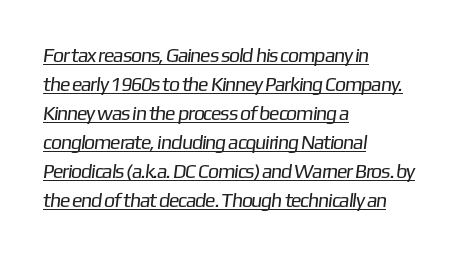
The image shows 20 px text type; set left-aligned, normal line spacing (1.45x), normal letter spacing, underlined.
